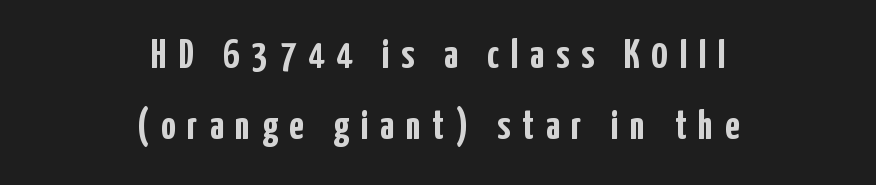
Q: Is the text bold? A: Yes.
Q: Is the text italic (slanted)? A: No, it is upright.
Q: Is the typeface a serif or a sans-serif typeface? A: Sans-serif.
Q: Is the text underlined? A: No.
Q: How is the paragraph aligned? A: Centered.
Q: Is the spacing between letters normal or unusually wide? A: Unusually wide.
Q: Width (condensed, normal, or wide)? A: Condensed.
Q: Stroke contrast? A: Low.
Q: x-height? A: Medium.
Q: Monospaced? A: No.
